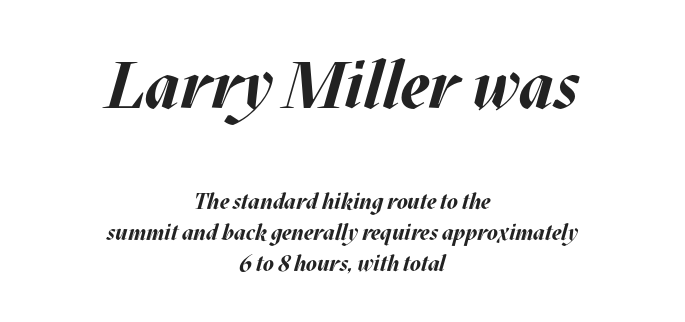
The image shows 65 px bold type, italic (leaning right); set centered, normal line spacing (1.39x), normal letter spacing, not underlined; the first (top) block is 2.95x larger; medium stroke contrast and a large x-height.
